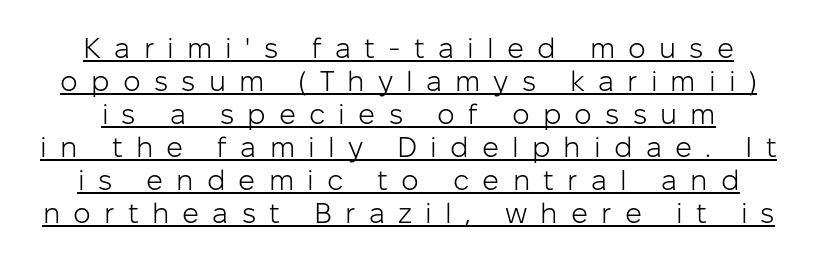
{"serif": "no", "italic": "no", "bold": "no", "weight": "light", "width": "normal", "stroke_contrast": "low", "x_height": "medium", "monospaced": "no", "underline": "yes", "line_spacing_ratio": 1.18, "letter_spacing": "wide", "letter_spacing_em": 0.47, "glyph_px": 28}
